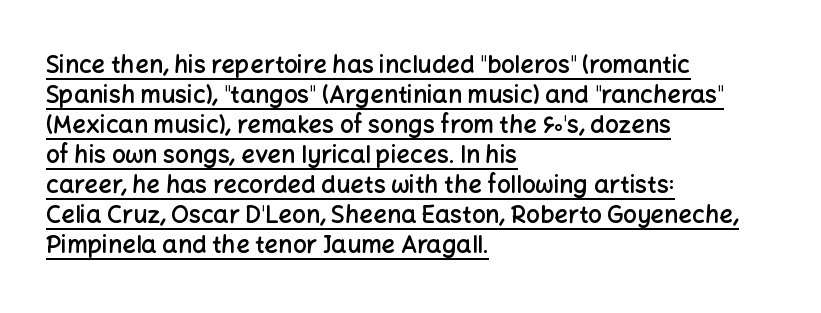
Line spacing here is normal. Tall strokes in this sample are plumb rather than angled. What weight is shown? A semibold, between regular and bold. This is underlined copy, the kind a proofreader might mark for attention. Which margin do the lines hug? The left one — the right edge is uneven. Words appear dense and cohesive because spacing is normal.
